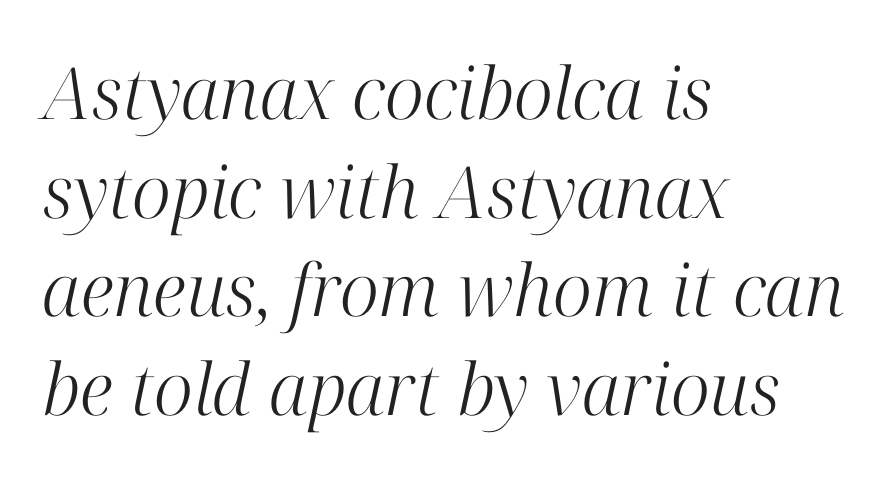
The image shows 72 px light serif type, italic (leaning right); set left-aligned, normal line spacing (1.37x), normal letter spacing, not underlined; high stroke contrast and a medium x-height.
